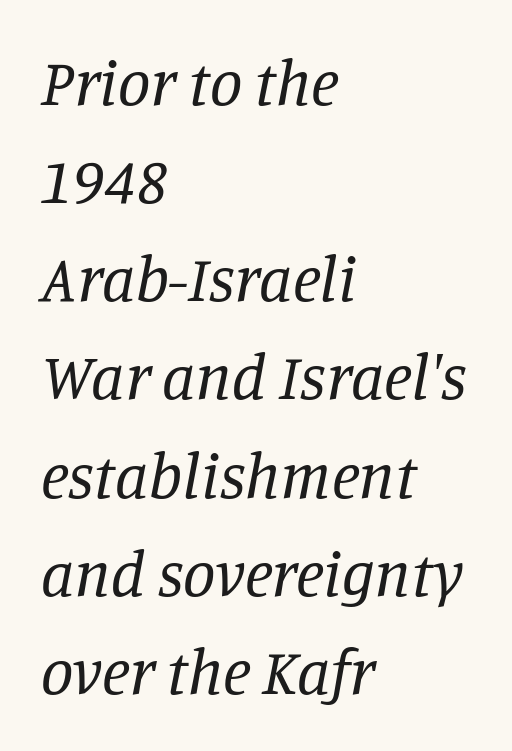
{"serif": "yes", "italic": "yes", "lean": "right", "slant_degrees": 11, "bold": "no", "weight": "regular", "width": "normal", "stroke_contrast": "low", "x_height": "large", "monospaced": "no", "underline": "no", "align": "left", "line_spacing": "normal", "line_spacing_ratio": 1.51, "letter_spacing": "normal", "letter_spacing_em": 0.0, "glyph_px": 65}
